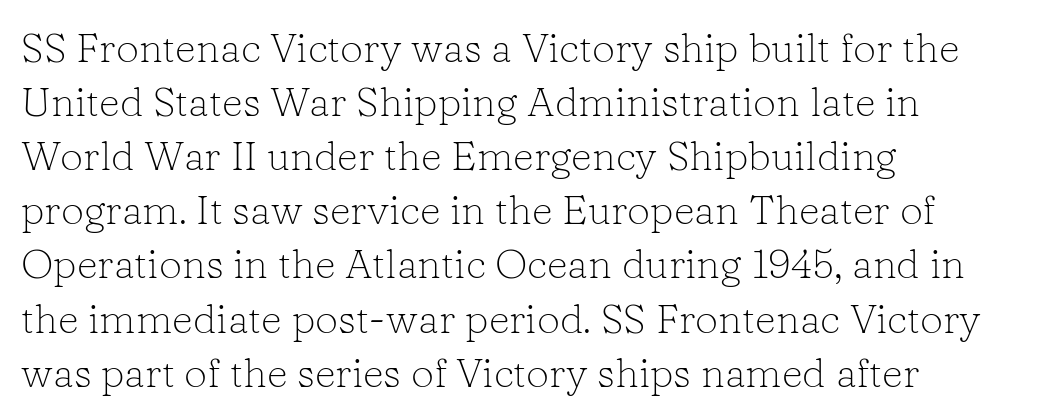
The image shows 41 px light serif type, upright; set left-aligned, normal line spacing (1.32x), normal letter spacing, not underlined; low stroke contrast and a medium x-height.
